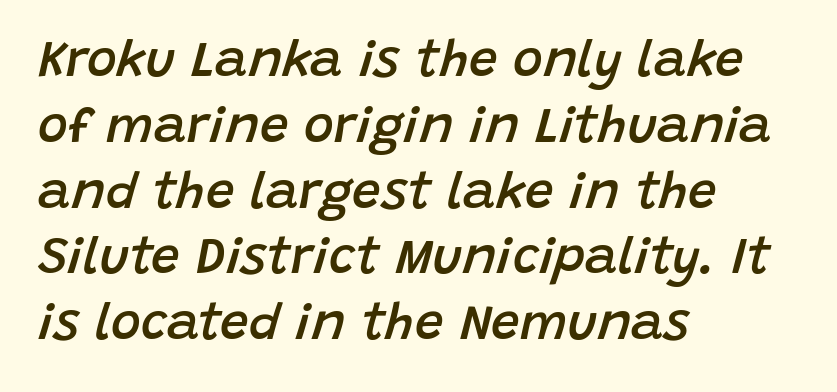
The image shows 51 px semibold type, italic (leaning right); set left-aligned, normal line spacing (1.29x), normal letter spacing, not underlined; low stroke contrast and a large x-height.
